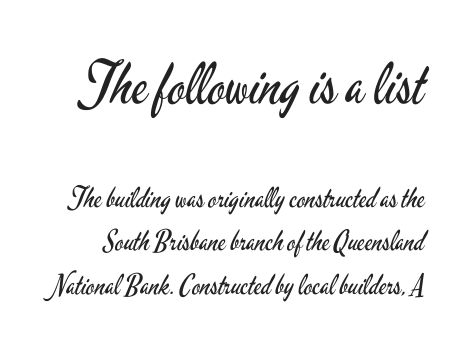
The letterforms sit at book weight or below. The initial chunk of copy outweighs the following chunk in type size. The passage shown is not underscored anywhere. How would I describe the line gaps? Plain and ordinary.
